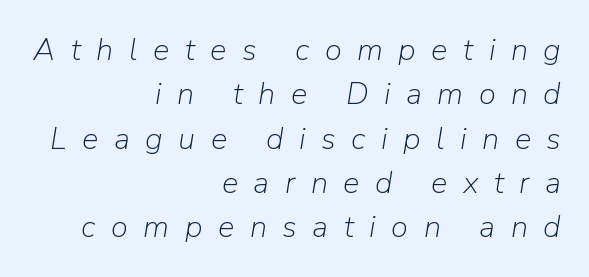
{"italic": "yes", "lean": "right", "slant_degrees": 9, "bold": "no", "weight": "light", "width": "normal", "stroke_contrast": "low", "x_height": "medium", "monospaced": "no", "underline": "no", "align": "right", "line_spacing": "normal", "line_spacing_ratio": 1.43, "letter_spacing": "wide", "letter_spacing_em": 0.5, "glyph_px": 31}
